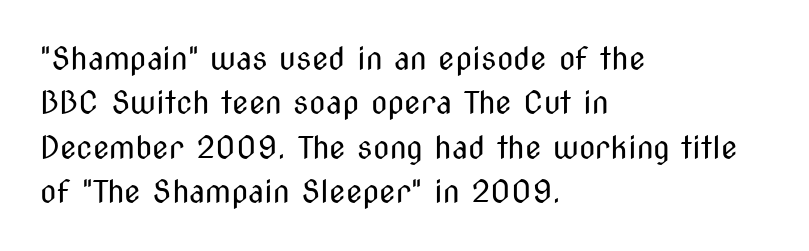
{"serif": "no", "italic": "no", "bold": "no", "weight": "regular", "width": "condensed", "stroke_contrast": "medium", "x_height": "medium", "monospaced": "no", "underline": "no", "align": "left", "line_spacing": "normal", "line_spacing_ratio": 1.48, "letter_spacing": "normal", "letter_spacing_em": 0.0, "glyph_px": 30}
